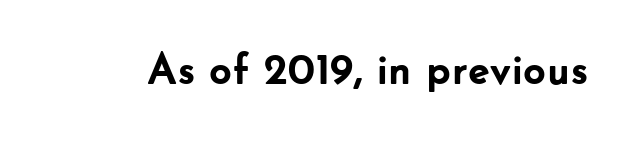
{"serif": "no", "italic": "no", "bold": "yes", "weight": "semibold", "width": "normal", "stroke_contrast": "low", "x_height": "small", "monospaced": "no", "underline": "no", "letter_spacing": "normal", "letter_spacing_em": 0.0, "glyph_px": 44}
